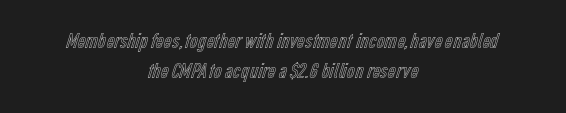
Leading matches the norm, producing a regular column. Between one letter and the next there's only the usual sliver of space. The paragraph shown floats in the horizontal middle. Descenders hang freely into open space.
